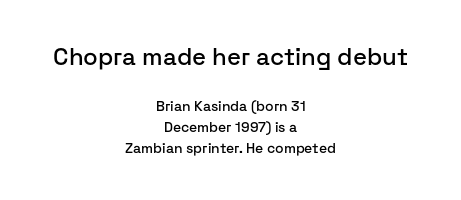
Q: Is the text italic (slanted)? A: No, it is upright.
Q: Is the text underlined? A: No.
Q: How is the paragraph aligned? A: Centered.
Q: Is the spacing between letters normal or unusually wide? A: Normal.
Q: Is the spacing between lines tight, normal or loose? A: Normal.
Q: Which block of text is set in a larger size, the first (top) or the second (bottom)? A: The first (top) one.
